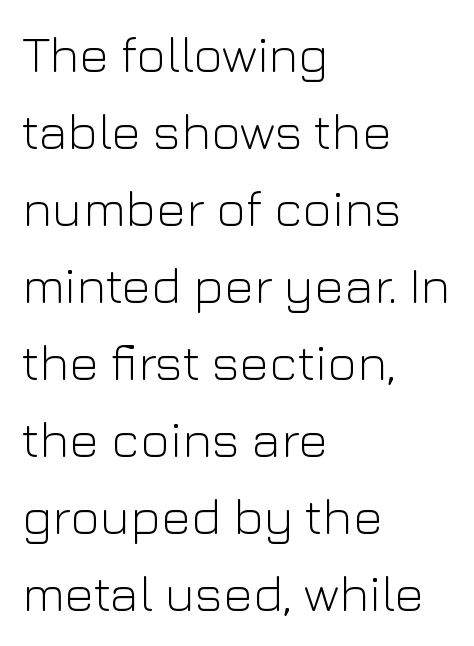
Designer's note — italics off, roman on. The string is rendered with underlining switched off. Note the varied advance widths — an 'i' is clearly narrower than an 'm'. The rendering shows plain stroke endings on the letterforms — a sans-serif design. Stems and bowls with no extra thickness — not bold. In terms of letterspacing, this is plain default setting.
